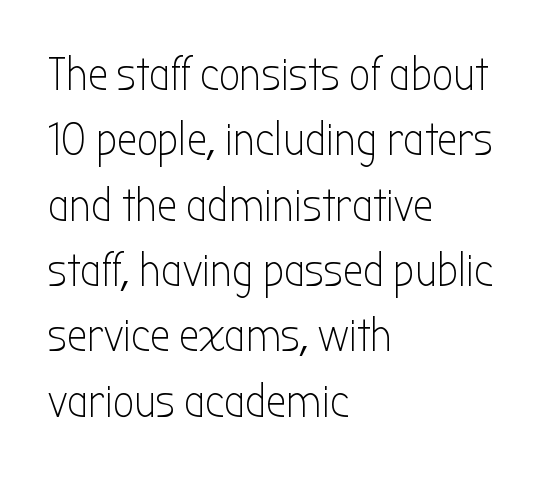
Q: Is the text bold? A: No.
Q: Is the text italic (slanted)? A: No, it is upright.
Q: Is the typeface a serif or a sans-serif typeface? A: Sans-serif.
Q: Is the text underlined? A: No.
Q: How is the paragraph aligned? A: Left-aligned.
Q: Is the spacing between letters normal or unusually wide? A: Normal.
Q: Is the spacing between lines tight, normal or loose? A: Normal.
Q: Width (condensed, normal, or wide)? A: Condensed.
Q: Stroke contrast? A: Low.
Q: x-height? A: Medium.
Q: Monospaced? A: No.
